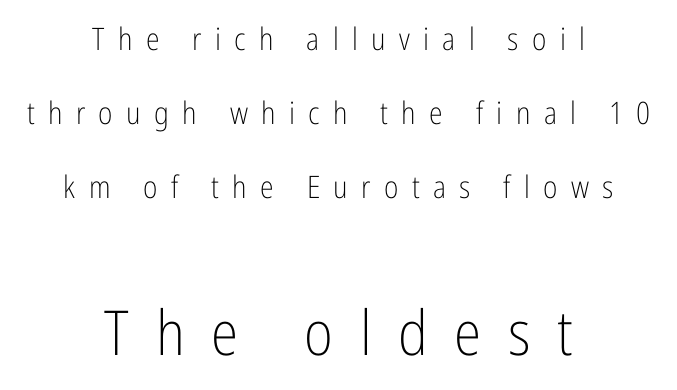
{"serif": "no", "italic": "no", "bold": "no", "weight": "light", "width": "condensed", "stroke_contrast": "low", "x_height": "medium", "monospaced": "no", "underline": "no", "align": "center", "line_spacing": "loose", "line_spacing_ratio": 2.39, "letter_spacing": "wide", "letter_spacing_em": 0.43, "larger_block": "second", "size_ratio": 2.0, "glyph_px": 62}
